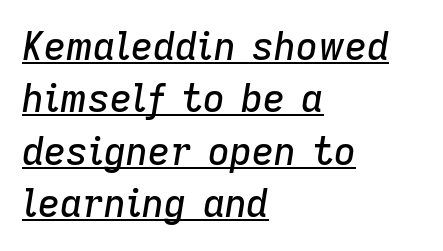
Q: Is the text italic (slanted)? A: Yes, it leans right by about 9 degrees.
Q: Is the text underlined? A: Yes.
Q: How is the paragraph aligned? A: Left-aligned.
Q: Is the spacing between letters normal or unusually wide? A: Normal.
Q: Is the spacing between lines tight, normal or loose? A: Normal.
Q: Width (condensed, normal, or wide)? A: Normal.
Q: Stroke contrast? A: Low.
Q: x-height? A: Medium.
Q: Monospaced? A: No.
